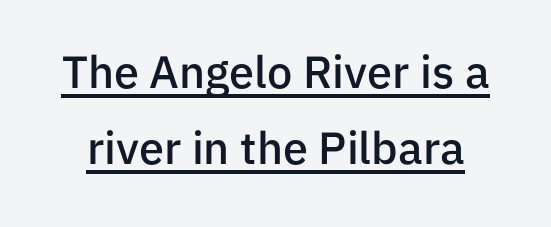
Q: Is the text bold? A: Semi-bold.
Q: Is the text italic (slanted)? A: No, it is upright.
Q: Is the typeface a serif or a sans-serif typeface? A: Sans-serif.
Q: Is the text underlined? A: Yes.
Q: Is the spacing between letters normal or unusually wide? A: Normal.
Q: Is the spacing between lines tight, normal or loose? A: Normal.
Q: Width (condensed, normal, or wide)? A: Normal.
Q: Stroke contrast? A: Low.
Q: x-height? A: Medium.
Q: Monospaced? A: No.
